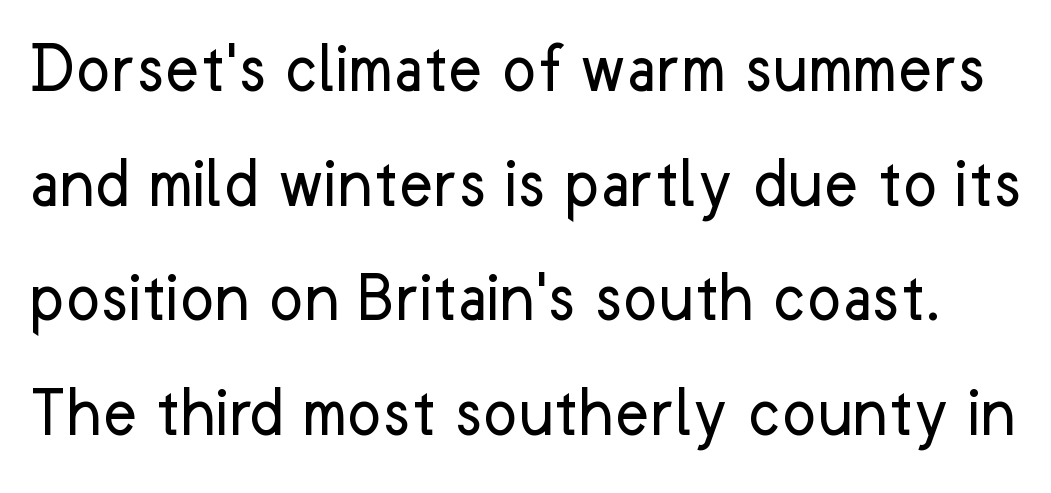
The block of text has a typical density, with ordinary space between rows. Between one letter and the next there's only the usual sliver of space. Words float on clear page, feet unadorned. Does the type have serifs? No, each stem ends abruptly. Summary of weight: not heavy and not bold. The specimen reads as upright at a glance.
